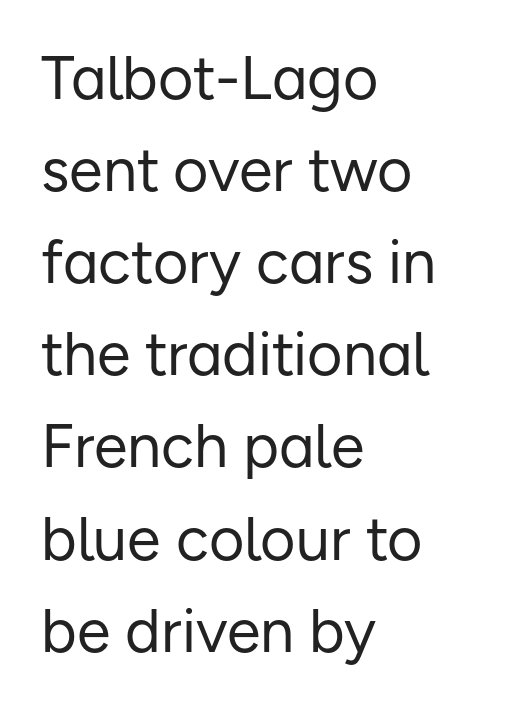
Typographically, this falls in the sans-serif category. The typeface has the unassuming heft of standard copy or less. Reading down the column, the eye jumps a familiar distance to each next line. The letterforms sit shoulder to shoulder at normal distance.
